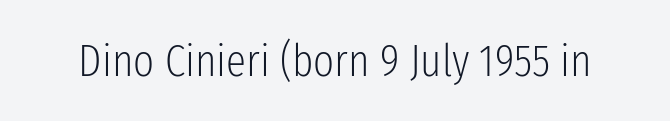
The passage shown has conventional tracking throughout. If you drew a line through each stem, it would be perfectly vertical. Weight: not bold — regular or lighter. Typographically, this falls in the sans-serif category. Underline: absent.
